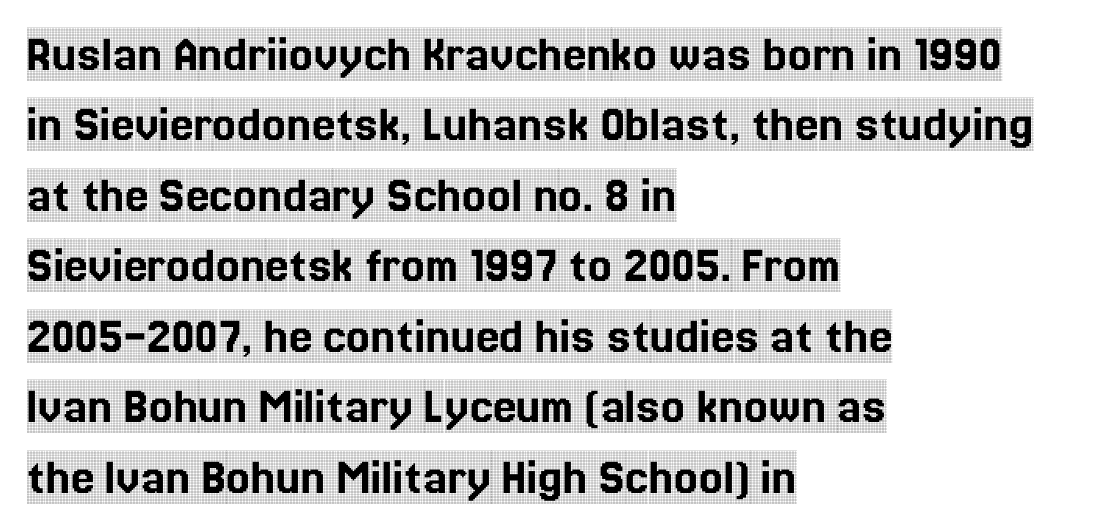
Q: Is the text italic (slanted)? A: No, it is upright.
Q: Is the typeface a serif or a sans-serif typeface? A: Serif.
Q: Is the text underlined? A: No.
Q: How is the paragraph aligned? A: Left-aligned.
Q: Is the spacing between letters normal or unusually wide? A: Normal.
Q: Is the spacing between lines tight, normal or loose? A: Normal.
Q: Width (condensed, normal, or wide)? A: Condensed.
Q: x-height? A: Large.
Q: Monospaced? A: No.
